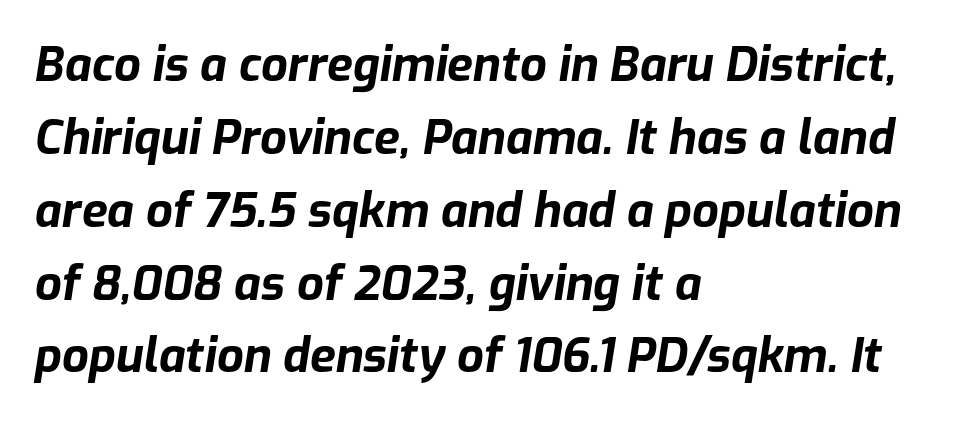
Q: Is the text bold? A: Yes.
Q: Is the text italic (slanted)? A: Yes, it leans right by about 9 degrees.
Q: Is the text underlined? A: No.
Q: How is the paragraph aligned? A: Left-aligned.
Q: Is the spacing between letters normal or unusually wide? A: Normal.
Q: Is the spacing between lines tight, normal or loose? A: Normal.
Q: Width (condensed, normal, or wide)? A: Normal.
Q: Stroke contrast? A: Low.
Q: x-height? A: Medium.
Q: Monospaced? A: No.
